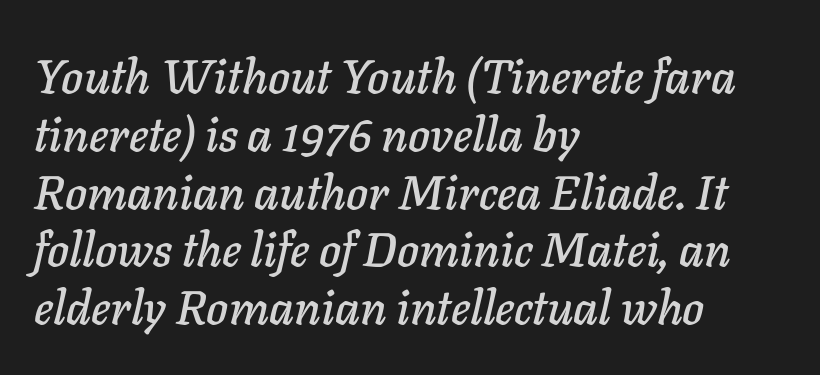
The image shows 47 px text type, italic (leaning right); set left-aligned, line spacing 1.23x, normal letter spacing, not underlined; low stroke contrast and a medium x-height.
